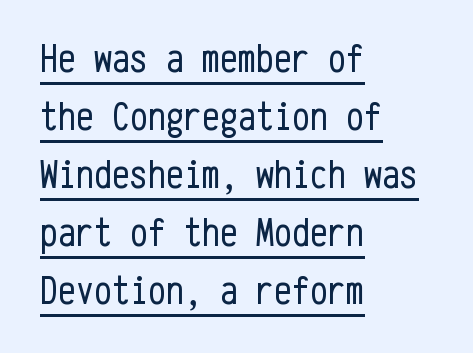
The image shows 40 px regular-weight, condensed sans-serif type, upright, monospaced; set left-aligned, normal line spacing (1.45x), normal letter spacing, underlined; low stroke contrast and a medium x-height.
